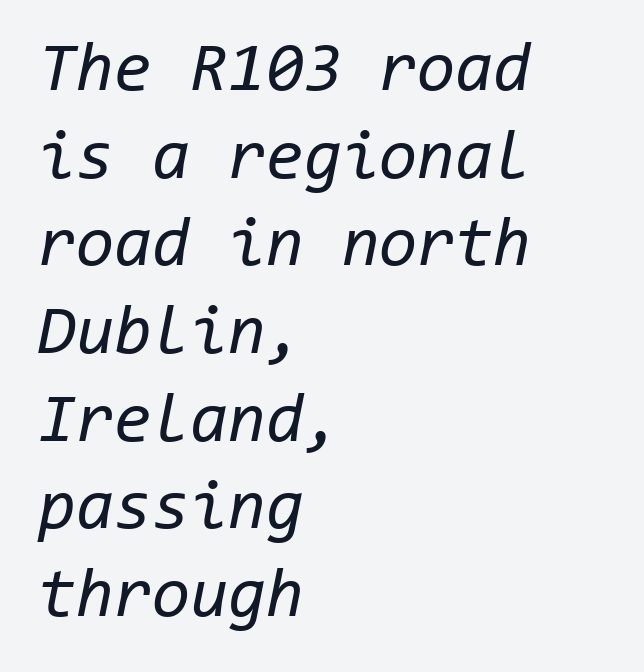
The image shows 69 px regular-weight type, italic (leaning right), monospaced; set left-aligned, normal line spacing (1.27x), normal letter spacing, not underlined; low stroke contrast and a medium x-height.
